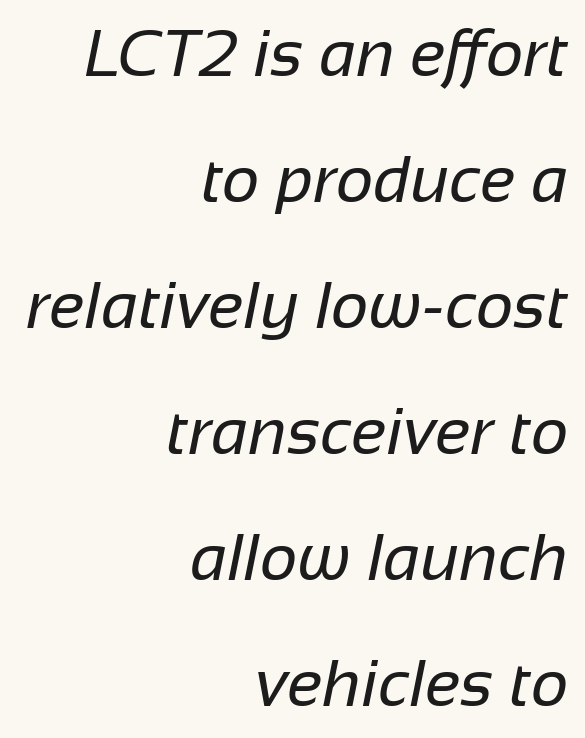
Students, observe: this is what heavily led, spacious text looks like. You can tell from the bare stems that sans-serif type was used. Compared with typical body copy, the letter spacing here is the same. Any mark beneath the type? The region is blank. Letters have the restrained weight of plain body copy at most.
